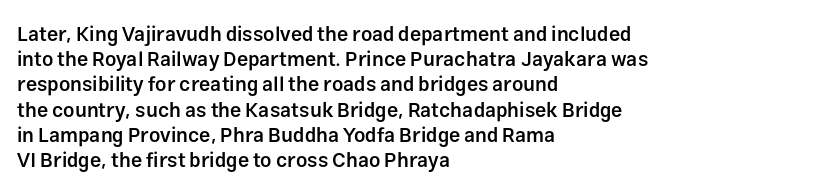
{"italic": "no", "bold": "semi", "underline": "no", "align": "left", "line_spacing": "normal", "line_spacing_ratio": 1.26, "letter_spacing": "normal", "letter_spacing_em": 0.0, "glyph_px": 20}
